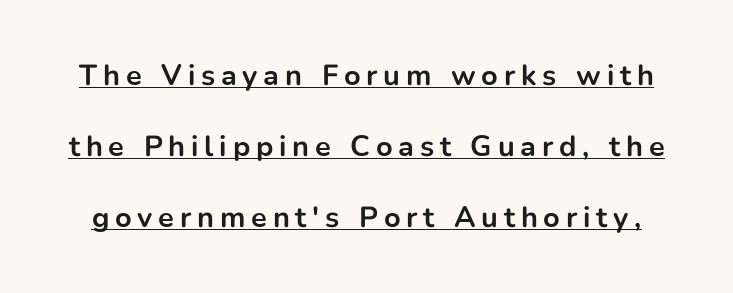
Q: Is the text bold? A: Yes.
Q: Is the text italic (slanted)? A: No, it is upright.
Q: Is the typeface a serif or a sans-serif typeface? A: Sans-serif.
Q: Is the text underlined? A: Yes.
Q: Is the spacing between letters normal or unusually wide? A: Unusually wide.
Q: Is the spacing between lines tight, normal or loose? A: Loose.
Q: Width (condensed, normal, or wide)? A: Normal.
Q: Stroke contrast? A: Low.
Q: x-height? A: Medium.
Q: Monospaced? A: No.
